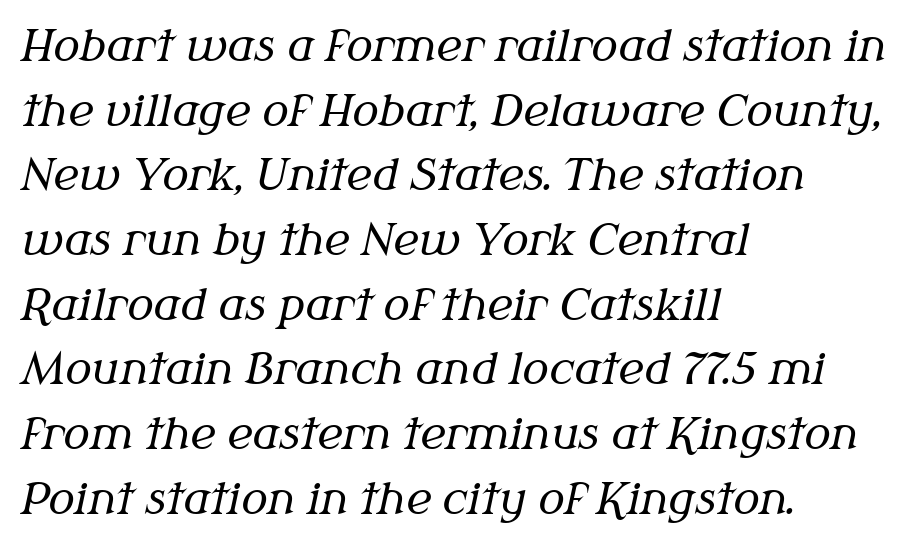
Summary of vertical rhythm: regular, with standard interline spacing. The face looks like a standard text weight, possibly lighter. A typesetter would call this zero additional tracking. This sample has the flowing, uneven cadence of proportional lettering.
